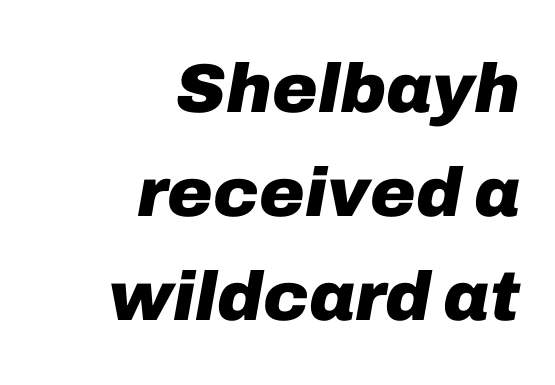
These lines carry a lot of weight — the face is fully bold. Here the designer chose a conventional face with non-uniform glyph widths. A typesetter would call this leading conventional body-copy spacing. The letterforms sit shoulder to shoulder at normal distance.
